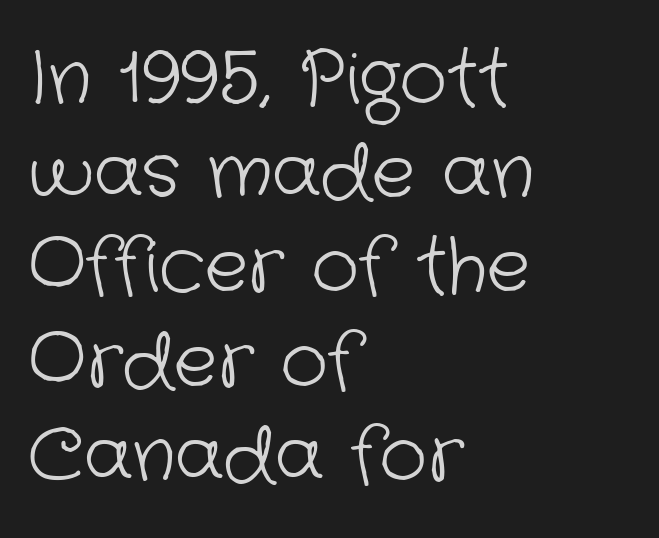
{"serif": "no", "bold": "no", "weight": "light", "width": "normal", "stroke_contrast": "low", "x_height": "medium", "monospaced": "no", "underline": "no", "align": "left", "line_spacing": "normal", "line_spacing_ratio": 1.29, "letter_spacing": "normal", "letter_spacing_em": 0.0, "glyph_px": 73}
